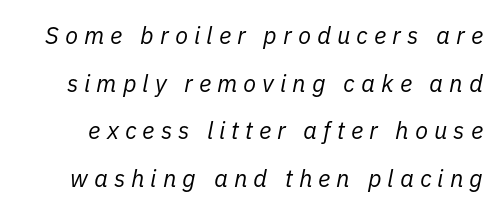
The image shows 24 px text type, italic (leaning right); set loose line spacing (1.98x), unusually wide letter spacing (+0.25 em), not underlined.
